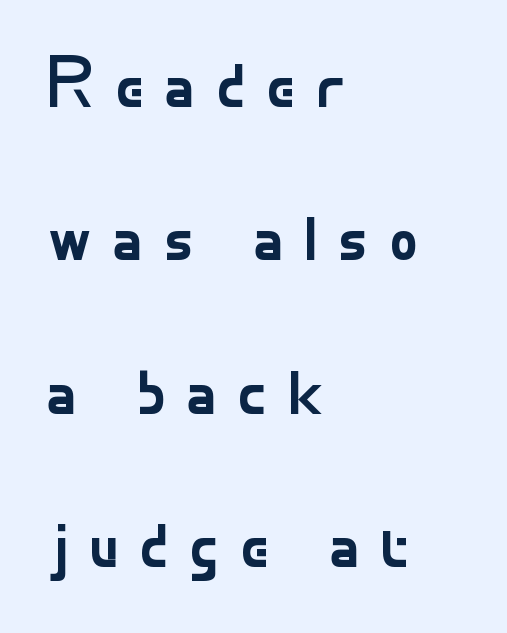
The image shows 73 px regular-weight sans-serif type, upright; set left-aligned, loose line spacing (2.1x), unusually wide letter spacing (+0.27 em), not underlined; low stroke contrast and a small x-height.
